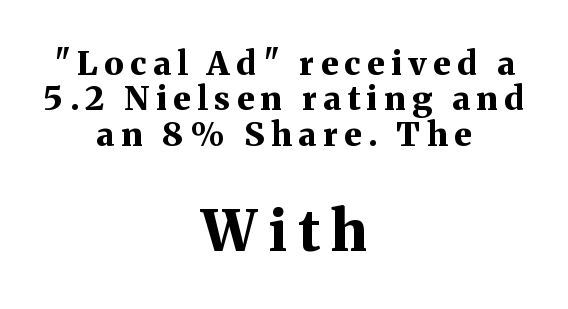
The image shows 57 px bold serif type, upright; set centered, tight line spacing (1.07x), unusually wide letter spacing (+0.2 em), not underlined; the second (bottom) block is 1.73x larger; medium stroke contrast and a medium x-height.
